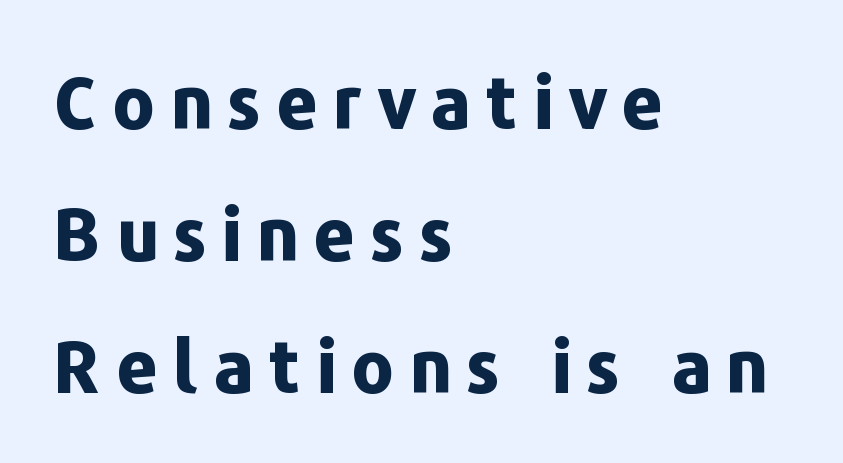
It's the straight-up-and-down kind of type. The words here are not underlined. Spacing verdict: proportional, widths tailored to each character. A classic flush-left, rag-right setting is used for this passage. These lines carry a lot of weight — the face is fully bold. Students, note that the glyphs here are deliberately spaced far apart.
